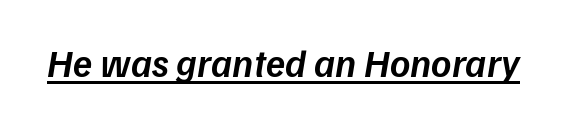
The image shows 39 px semibold type, italic (leaning right); set normal letter spacing, underlined; low stroke contrast and a medium x-height.
